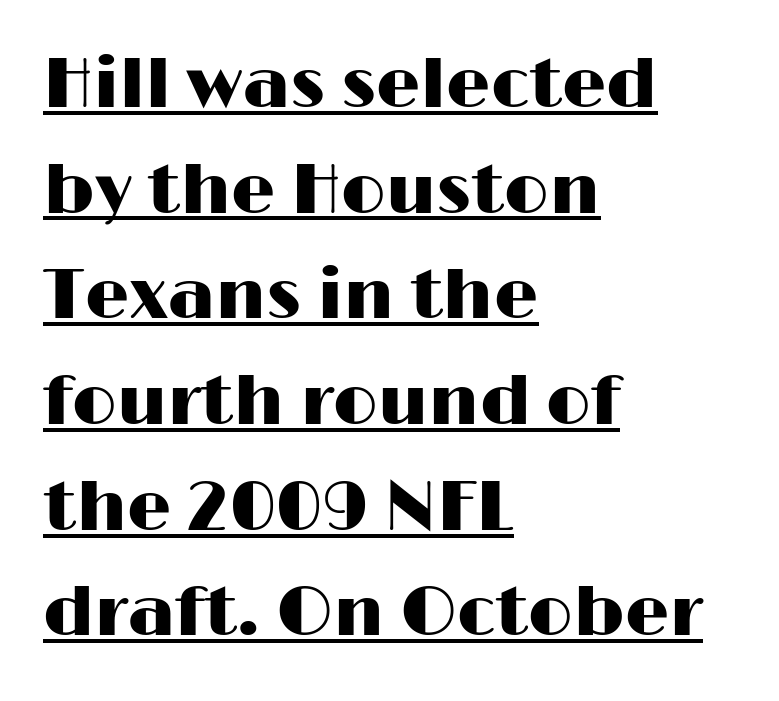
The image shows 70 px wide sans-serif type, upright; set left-aligned, normal line spacing (1.51x), normal letter spacing, underlined; high stroke contrast and a medium x-height.
